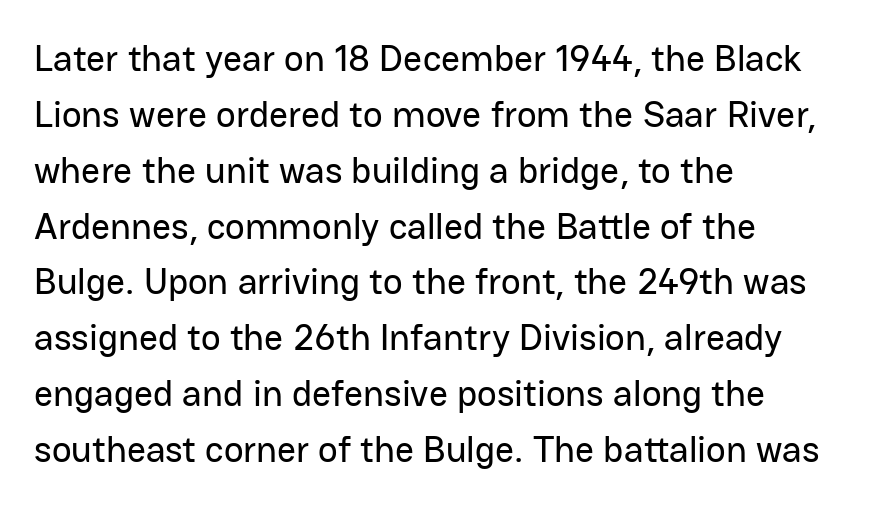
Typographically, this falls in the sans-serif category. Typeset ragged right — the left edge is the straight one. Do the characters align in a grid? No, the font is proportional. In terms of leading, this rendering sits right in the middle. The lettering holds an erect, upright posture throughout. Check under the words: just untouched page.
